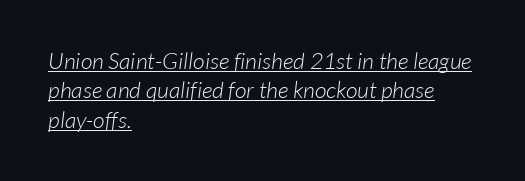
Q: Is the text bold? A: No.
Q: Is the text underlined? A: Yes.
Q: How is the paragraph aligned? A: Left-aligned.
Q: Is the spacing between letters normal or unusually wide? A: Normal.
Q: Is the spacing between lines tight, normal or loose? A: Normal.
